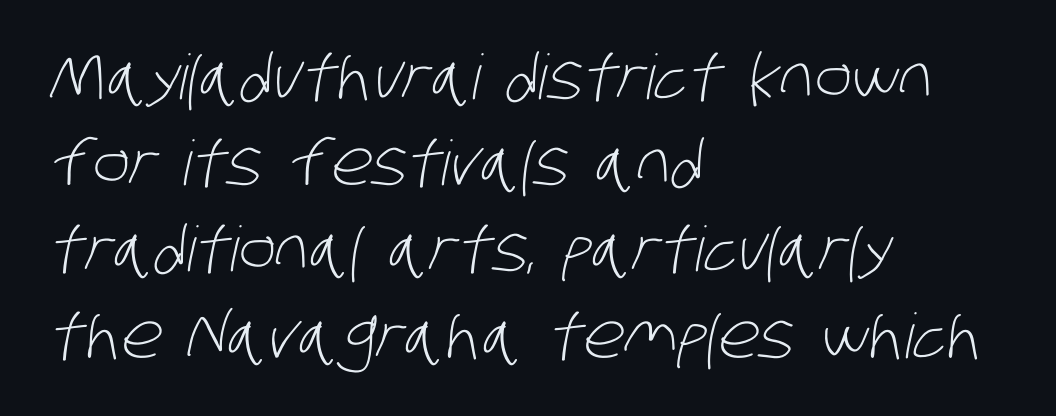
{"serif": "no", "bold": "no", "weight": "light", "width": "condensed", "stroke_contrast": "low", "x_height": "large", "monospaced": "no", "underline": "no", "align": "left", "line_spacing": "normal", "line_spacing_ratio": 1.39, "letter_spacing": "normal", "letter_spacing_em": 0.0, "glyph_px": 62}
